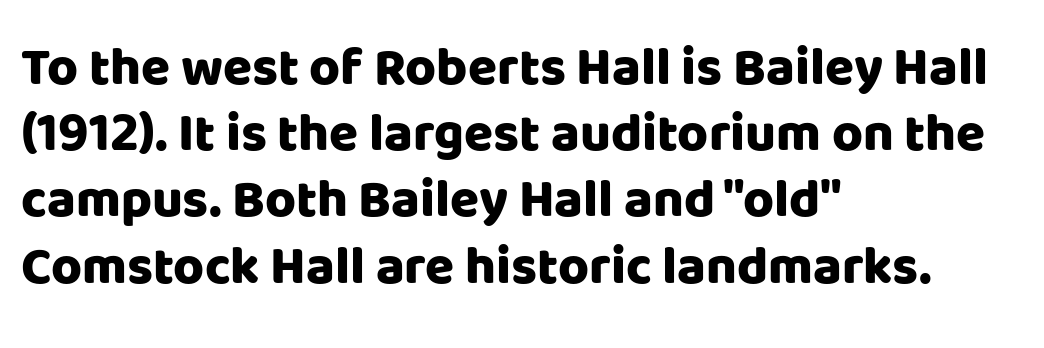
The image shows 53 px heavy sans-serif type, upright; set left-aligned, normal line spacing (1.25x), normal letter spacing, not underlined; low stroke contrast and a large x-height.
